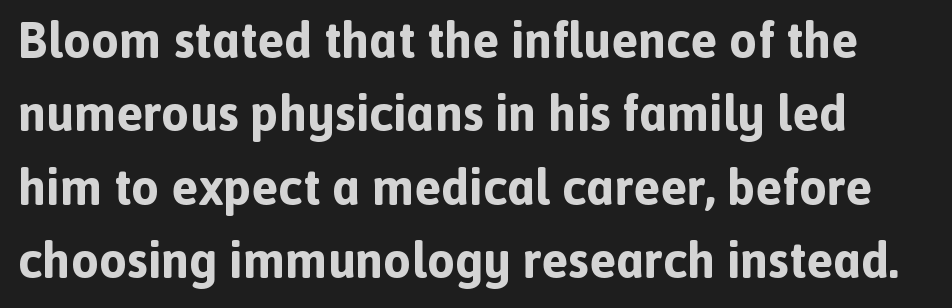
The image shows 50 px bold sans-serif type, upright; set normal line spacing (1.47x), normal letter spacing, not underlined; a medium x-height.
